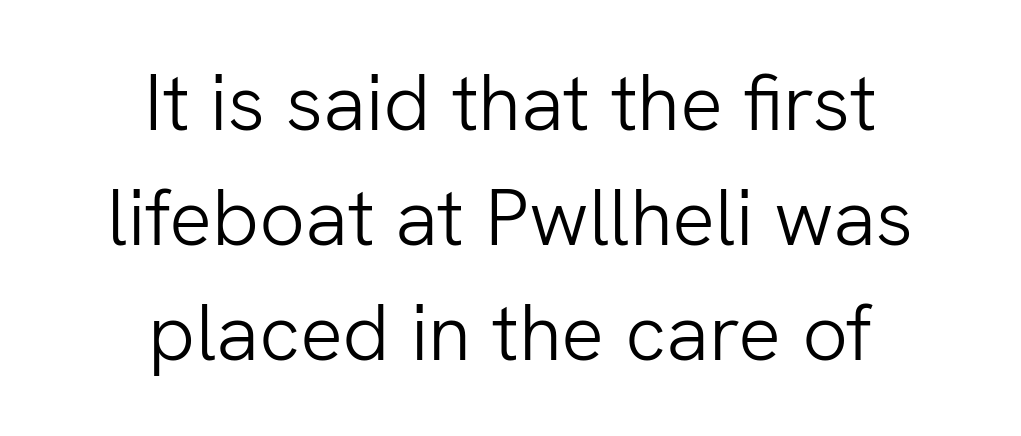
{"serif": "no", "italic": "no", "bold": "no", "weight": "light", "width": "normal", "stroke_contrast": "low", "x_height": "medium", "monospaced": "no", "underline": "no", "align": "center", "line_spacing": "normal", "line_spacing_ratio": 1.44, "letter_spacing": "normal", "letter_spacing_em": 0.0, "glyph_px": 80}
